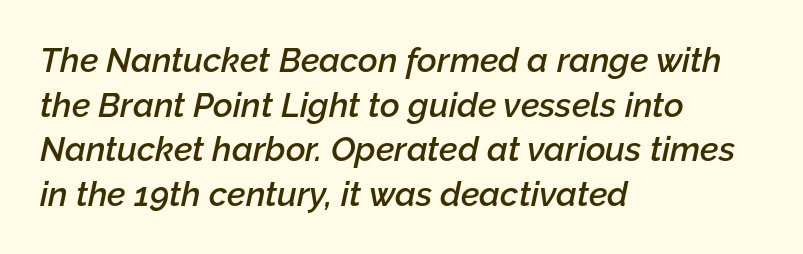
Type without underlining. Leftover space on each line is placed entirely after the last word. Notice how the stems are inclined rather than vertical — that's the hallmark of italics. Moderately thickened strokes mark this as semibold type. Here the glyphs are tracked normally, forming tight word shapes. How would I describe the line gaps? Plain and ordinary.
